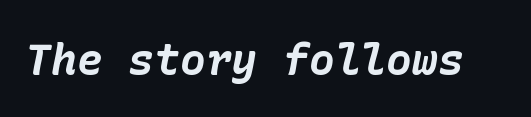
Thick stems and heavy bowls — unmistakably bold. Honestly, the letter spacing is just normal — you wouldn't notice it. The text carries the slant typical of an italic or oblique font. Descenders are the only things crossing below the line.
